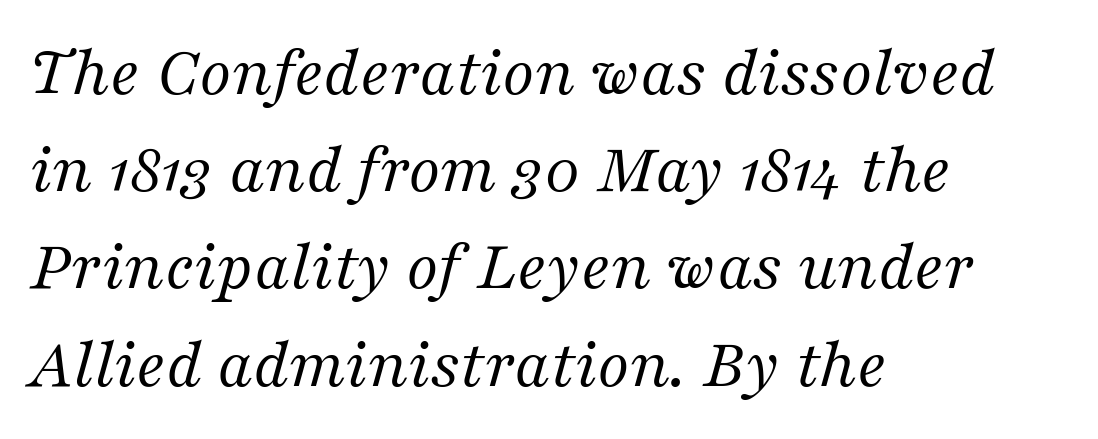
Reading down the column, the eye jumps a familiar distance to each next line. Left-aligned paragraph, ragged on the right. The strip under each line holds only bare page. Old-style or modern, the face here clearly has serifs.
